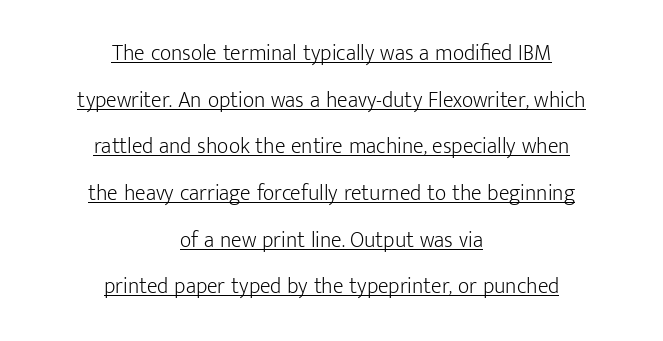
Every character sits straight up, as roman type does. Is there an underline? Yes — a line sits under the letters. Short note: letters normally spaced. Stroke mass is kept to a normal reading level or below. Rows of type keep a wide berth in the vertical direction. Which margin do the lines hug? Neither — every line sits in the middle.
